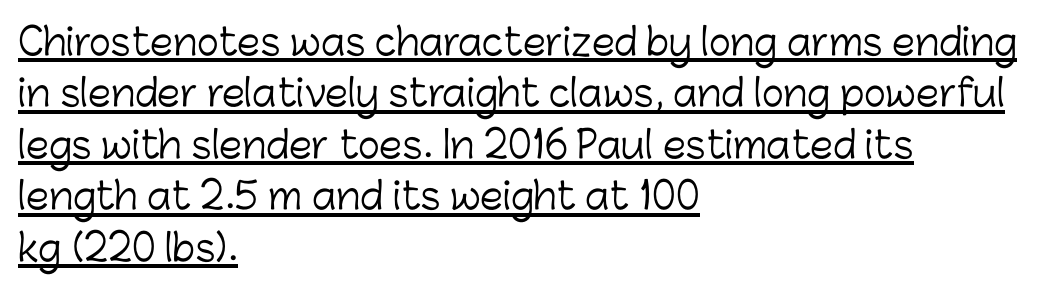
Q: Is the text bold? A: No.
Q: Is the text italic (slanted)? A: No, it is upright.
Q: Is the typeface a serif or a sans-serif typeface? A: Sans-serif.
Q: Is the text underlined? A: Yes.
Q: How is the paragraph aligned? A: Left-aligned.
Q: Is the spacing between letters normal or unusually wide? A: Normal.
Q: Is the spacing between lines tight, normal or loose? A: Normal.
Q: Width (condensed, normal, or wide)? A: Normal.
Q: Stroke contrast? A: Low.
Q: x-height? A: Medium.
Q: Monospaced? A: No.
